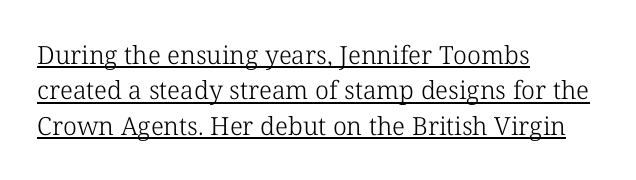
Q: Is the text bold? A: No.
Q: Is the text italic (slanted)? A: No, it is upright.
Q: Is the text underlined? A: Yes.
Q: How is the paragraph aligned? A: Left-aligned.
Q: Is the spacing between letters normal or unusually wide? A: Normal.
Q: Is the spacing between lines tight, normal or loose? A: Normal.
